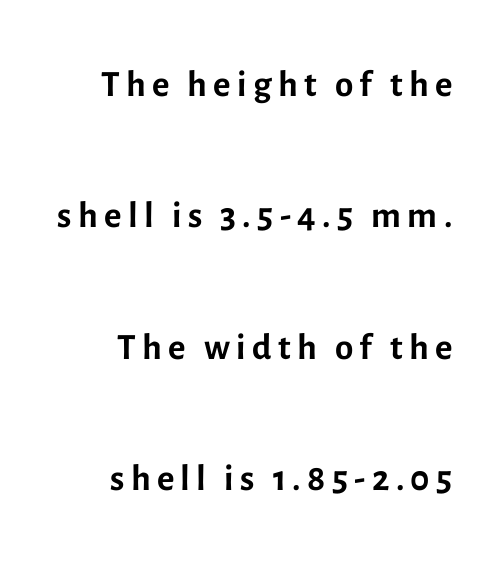
Q: Is the text bold? A: No.
Q: Is the text italic (slanted)? A: No, it is upright.
Q: Is the typeface a serif or a sans-serif typeface? A: Sans-serif.
Q: Is the text underlined? A: No.
Q: How is the paragraph aligned? A: Right-aligned.
Q: Is the spacing between lines tight, normal or loose? A: Loose.
Q: Width (condensed, normal, or wide)? A: Normal.
Q: x-height? A: Medium.
Q: Monospaced? A: No.
